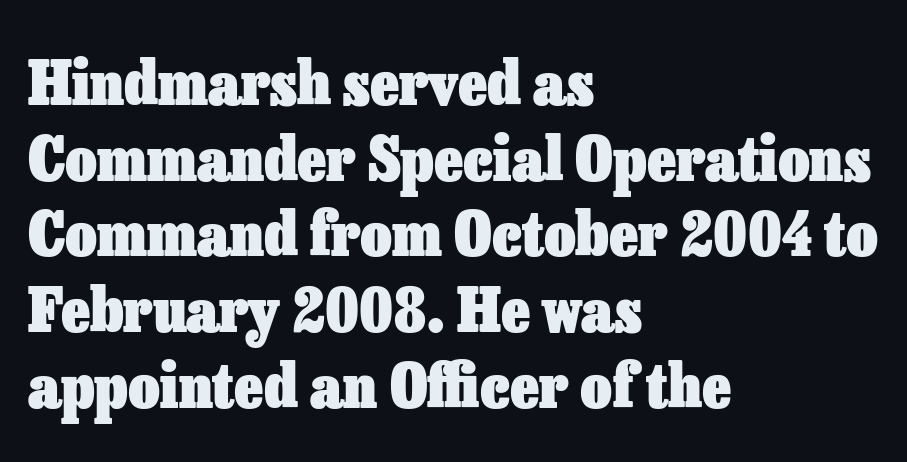
Do the characters align in a grid? No, the font is proportional. Horizontally, the lines are justified to the leading edge only. Strokes here are thick enough to call this a true bold. Quick note: underline off. Posture: vertical. Short note: letters normally spaced.
